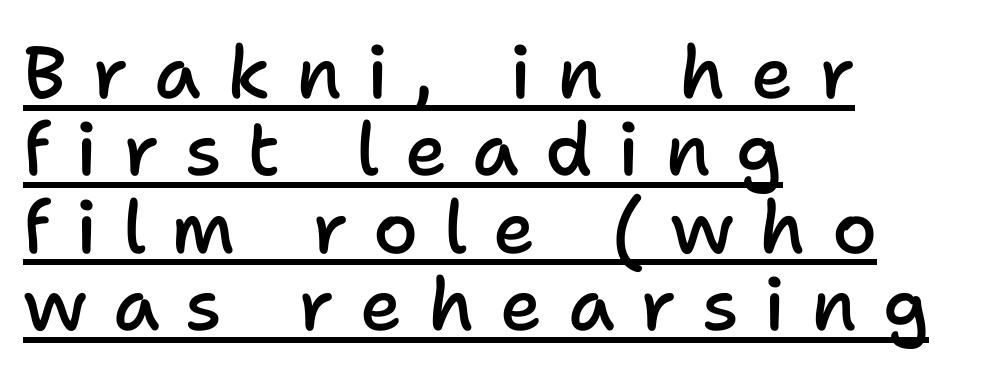
{"serif": "no", "italic": "no", "bold": "semi", "weight": "semibold", "width": "normal", "stroke_contrast": "low", "x_height": "medium", "monospaced": "no", "underline": "yes", "align": "left", "line_spacing": "tight", "line_spacing_ratio": 1.06, "letter_spacing": "wide", "letter_spacing_em": 0.35, "glyph_px": 73}
